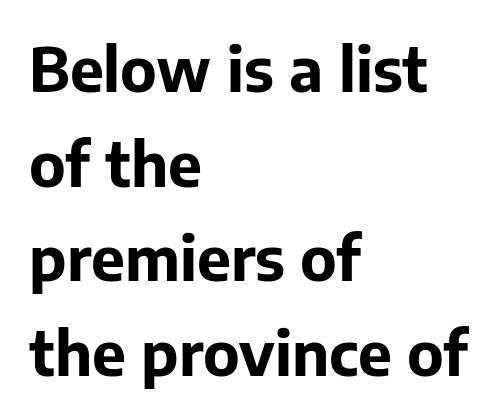
The image shows 61 px bold sans-serif type, upright; set left-aligned, normal line spacing (1.55x), normal letter spacing, not underlined; low stroke contrast and a medium x-height.
